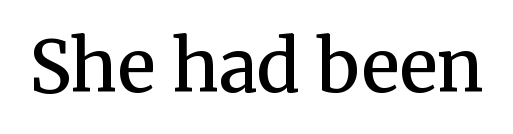
{"serif": "yes", "italic": "no", "bold": "semi", "weight": "semibold", "width": "normal", "stroke_contrast": "medium", "x_height": "medium", "monospaced": "no", "underline": "no", "letter_spacing": "normal", "letter_spacing_em": 0.0, "glyph_px": 71}
